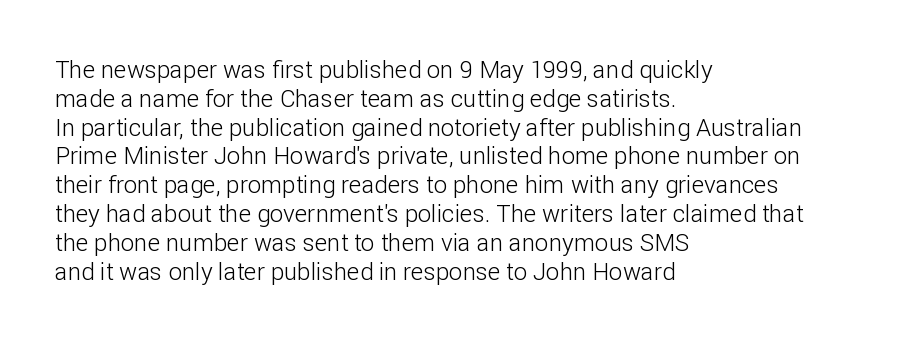
The image shows 24 px text type, upright; set left-aligned, line spacing 1.2x, normal letter spacing, not underlined.
